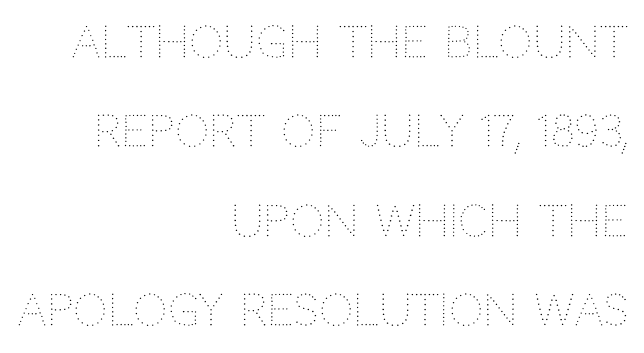
The image shows 43 px thin type, upright; set right-aligned, loose line spacing (2.08x), normal letter spacing, not underlined; medium stroke contrast and a large x-height.
